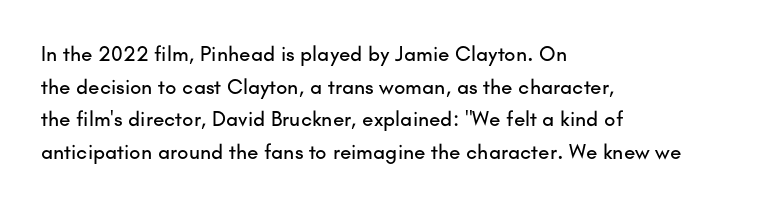
The line-height multiplier appears to be the usual default. Posture: straight, roman, zero tilt. This sample uses plain, unmodified letter spacing. No word sits above an underline.
